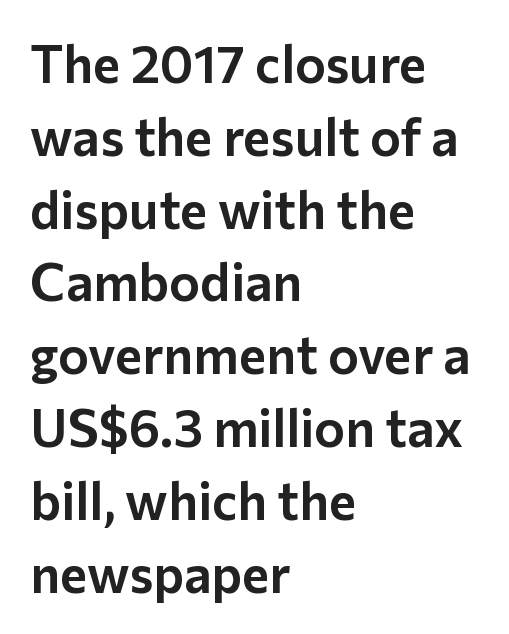
The designer left line spacing at the default. Stroke terminals: plain, sans-serif. This is roman type, the default non-slanted kind. The words here are not underlined. Line starts are locked; line ends wander. A typesetter would call this proportional, since set widths differ per character.
